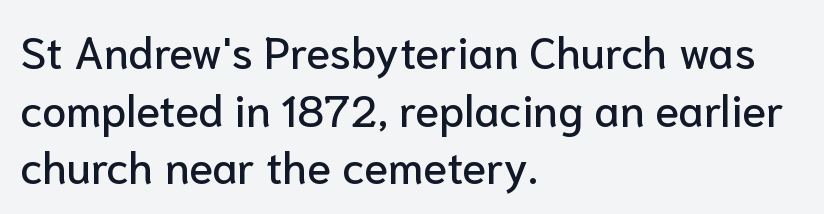
Q: Is the text italic (slanted)? A: No, it is upright.
Q: Is the typeface a serif or a sans-serif typeface? A: Sans-serif.
Q: Is the text underlined? A: No.
Q: How is the paragraph aligned? A: Left-aligned.
Q: Is the spacing between letters normal or unusually wide? A: Normal.
Q: Is the spacing between lines tight, normal or loose? A: Normal.
Q: Width (condensed, normal, or wide)? A: Normal.
Q: Stroke contrast? A: Low.
Q: x-height? A: Medium.
Q: Monospaced? A: No.
